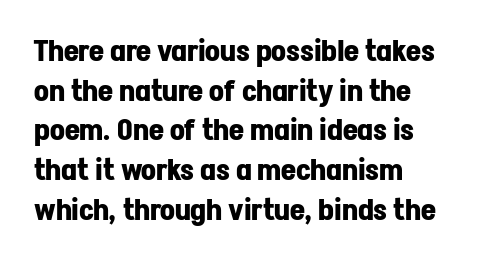
Q: Is the text bold? A: Yes.
Q: Is the text italic (slanted)? A: No, it is upright.
Q: Is the typeface a serif or a sans-serif typeface? A: Sans-serif.
Q: Is the text underlined? A: No.
Q: How is the paragraph aligned? A: Left-aligned.
Q: Is the spacing between letters normal or unusually wide? A: Normal.
Q: Is the spacing between lines tight, normal or loose? A: Normal.
Q: Width (condensed, normal, or wide)? A: Normal.
Q: Stroke contrast? A: Low.
Q: x-height? A: Medium.
Q: Monospaced? A: No.
